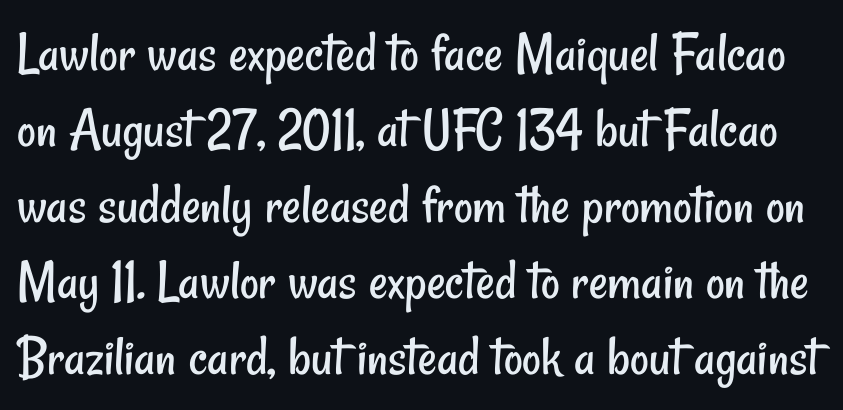
{"serif": "no", "bold": "no", "weight": "regular", "width": "condensed", "stroke_contrast": "low", "x_height": "small", "monospaced": "no", "underline": "no", "line_spacing": "normal", "line_spacing_ratio": 1.31, "letter_spacing": "normal", "letter_spacing_em": 0.0, "glyph_px": 58}
